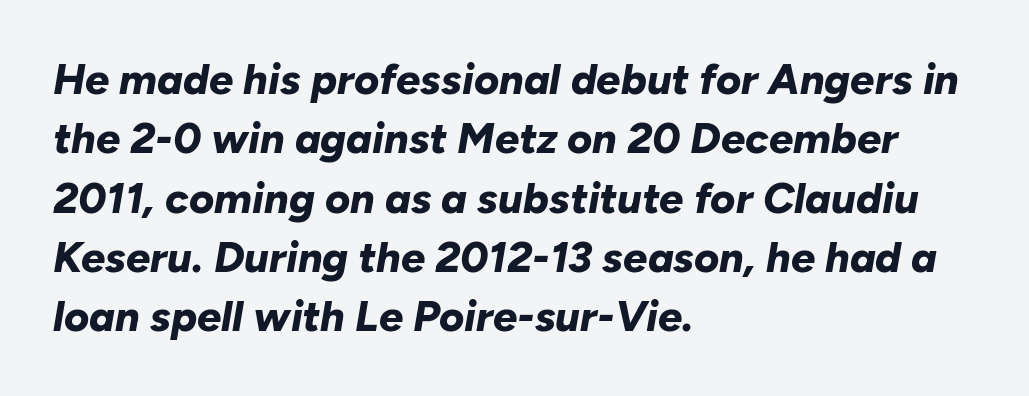
Q: Is the text bold? A: Yes.
Q: Is the text italic (slanted)? A: Yes, it leans right by about 10 degrees.
Q: Is the text underlined? A: No.
Q: How is the paragraph aligned? A: Left-aligned.
Q: Is the spacing between letters normal or unusually wide? A: Normal.
Q: Is the spacing between lines tight, normal or loose? A: Normal.
Q: Width (condensed, normal, or wide)? A: Normal.
Q: Stroke contrast? A: Low.
Q: x-height? A: Medium.
Q: Monospaced? A: No.
